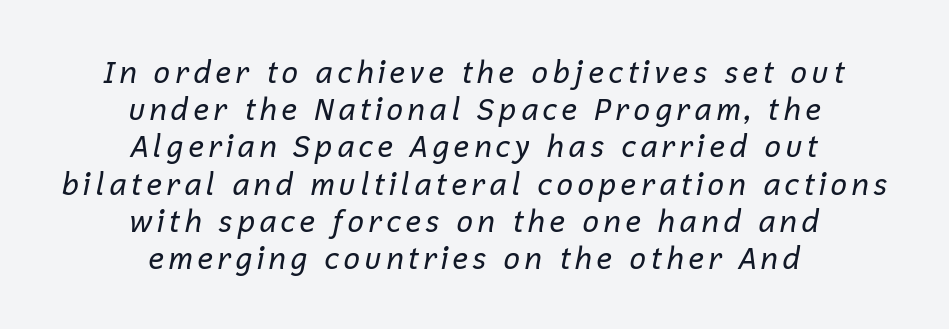
A centered setting, common on invitations and titles, is used for this passage. Think of a printed novel: that variable character pitch is what you see here. Heaviness? Minimal to ordinary, like unemphasized prose. These lines were composed using italics. Each row of text sits above clean, open space.
